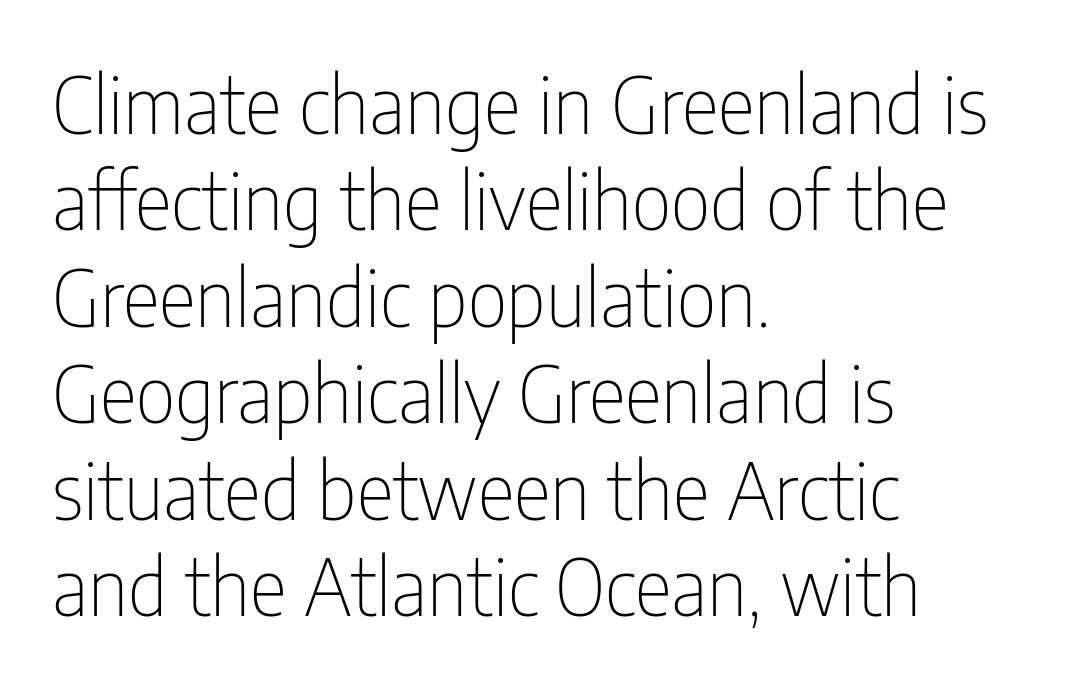
The lettering stays uniformly vertical, giving the passage a roman look. The strip under each line holds only bare page. Standard letterfit; no display-style spreading of the glyphs. Spacing verdict: proportional, widths tailored to each character. The face looks like a standard text weight, possibly lighter. Does the copy run flush right? No — it runs flush left.
